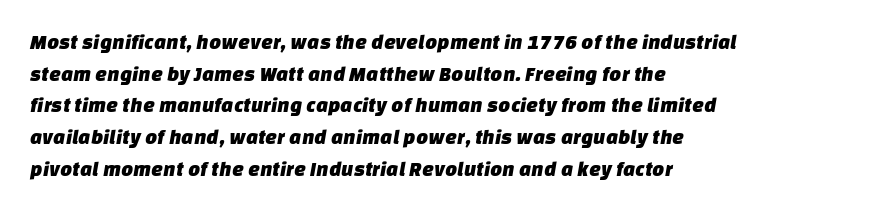
Q: Is the text underlined? A: No.
Q: How is the paragraph aligned? A: Left-aligned.
Q: Is the spacing between letters normal or unusually wide? A: Normal.
Q: Is the spacing between lines tight, normal or loose? A: Normal.
